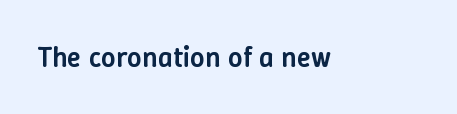
The passage shown is typed in a proportional face where columns would drift. Anything drawn beneath the words? Only blank space. These lines were composed using upright roman letters. The typesetting leans somewhat heavy: a semibold.
